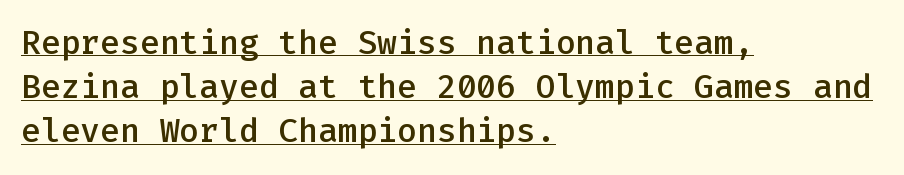
Q: Is the text bold? A: Semi-bold.
Q: Is the text italic (slanted)? A: No, it is upright.
Q: Is the typeface a serif or a sans-serif typeface? A: Sans-serif.
Q: Is the text underlined? A: Yes.
Q: How is the paragraph aligned? A: Left-aligned.
Q: Is the spacing between letters normal or unusually wide? A: Normal.
Q: Is the spacing between lines tight, normal or loose? A: Normal.
Q: Width (condensed, normal, or wide)? A: Normal.
Q: Stroke contrast? A: Low.
Q: x-height? A: Medium.
Q: Monospaced? A: Yes.
